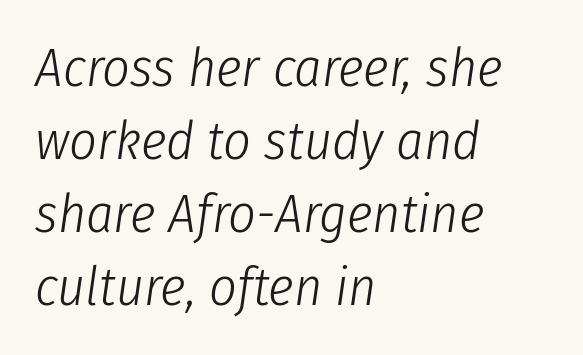
Q: Is the text bold? A: No.
Q: Is the text italic (slanted)? A: Yes, it leans right by about 8 degrees.
Q: Is the text underlined? A: No.
Q: How is the paragraph aligned? A: Left-aligned.
Q: Is the spacing between letters normal or unusually wide? A: Normal.
Q: Is the spacing between lines tight, normal or loose? A: Normal.
Q: Width (condensed, normal, or wide)? A: Condensed.
Q: Stroke contrast? A: Low.
Q: x-height? A: Medium.
Q: Monospaced? A: No.
